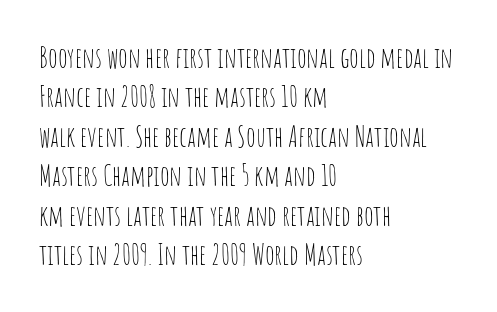
A classic flush-left, rag-right setting is used for this passage. Vertical stems look standard width or narrower in stroke. Examine the stroke ends and you'll find no serifs. Descender tails drop into unmarked territory.
